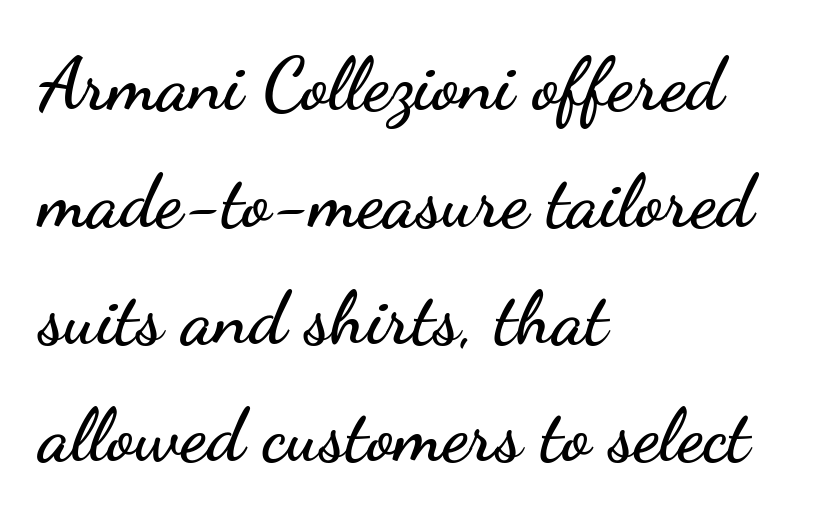
Q: Is the text italic (slanted)? A: Yes.
Q: Is the typeface a serif or a sans-serif typeface? A: Sans-serif.
Q: Is the text underlined? A: No.
Q: How is the paragraph aligned? A: Left-aligned.
Q: Is the spacing between letters normal or unusually wide? A: Normal.
Q: Is the spacing between lines tight, normal or loose? A: Normal.
Q: Width (condensed, normal, or wide)? A: Wide.
Q: Stroke contrast? A: Low.
Q: x-height? A: Small.
Q: Monospaced? A: No.
